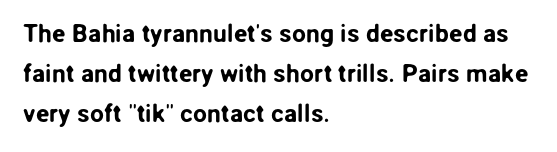
The image shows 25 px text type, upright; set left-aligned, normal line spacing (1.6x), normal letter spacing, not underlined.
